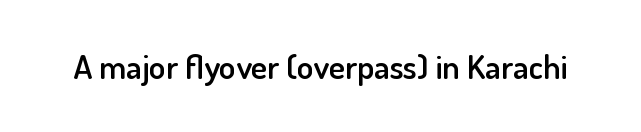
{"serif": "no", "italic": "no", "bold": "semi", "weight": "semibold", "width": "normal", "stroke_contrast": "low", "x_height": "small", "monospaced": "no", "underline": "no", "letter_spacing": "normal", "letter_spacing_em": 0.0, "glyph_px": 34}
